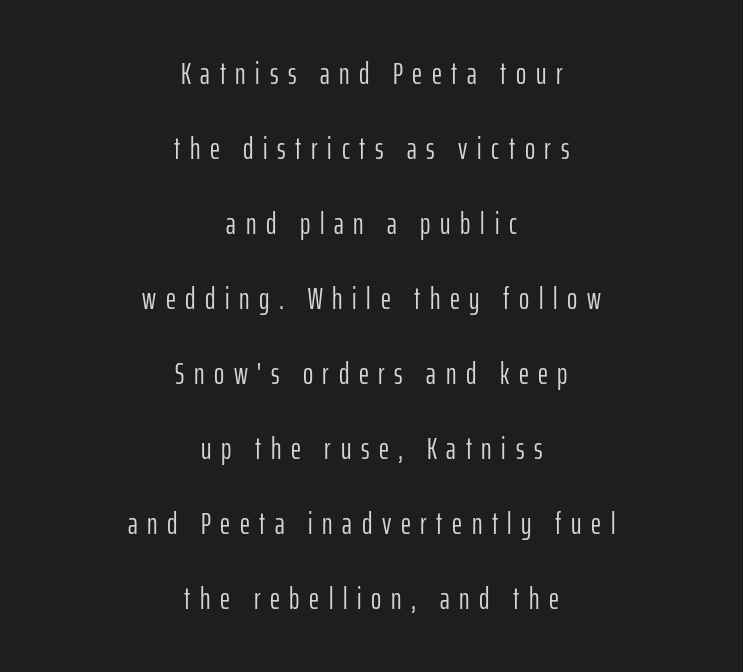
Q: Is the text bold? A: No.
Q: Is the text italic (slanted)? A: No, it is upright.
Q: Is the typeface a serif or a sans-serif typeface? A: Sans-serif.
Q: Is the text underlined? A: No.
Q: How is the paragraph aligned? A: Centered.
Q: Is the spacing between letters normal or unusually wide? A: Unusually wide.
Q: Is the spacing between lines tight, normal or loose? A: Loose.
Q: Width (condensed, normal, or wide)? A: Condensed.
Q: Stroke contrast? A: Low.
Q: x-height? A: Medium.
Q: Monospaced? A: No.
